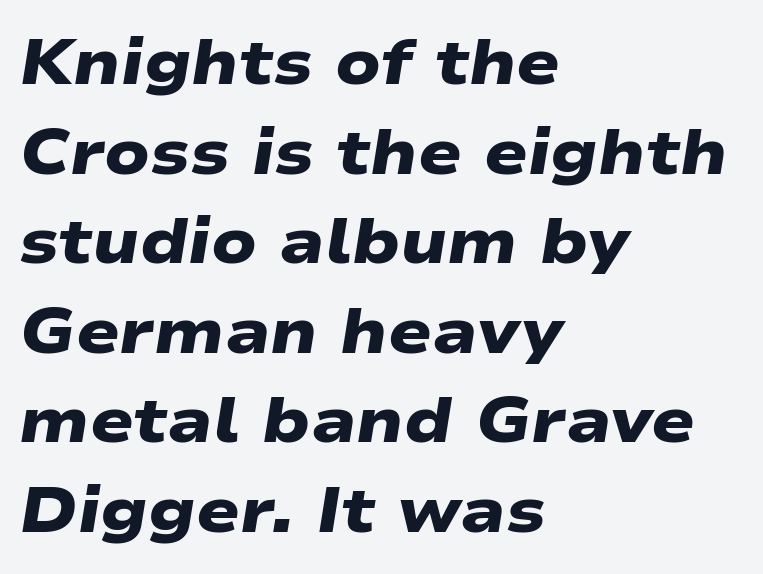
{"serif": "no", "bold": "yes", "weight": "heavy", "width": "wide", "stroke_contrast": "low", "x_height": "medium", "monospaced": "no", "underline": "no", "align": "left", "line_spacing": "normal", "line_spacing_ratio": 1.4, "letter_spacing": "normal", "letter_spacing_em": 0.0, "glyph_px": 64}
